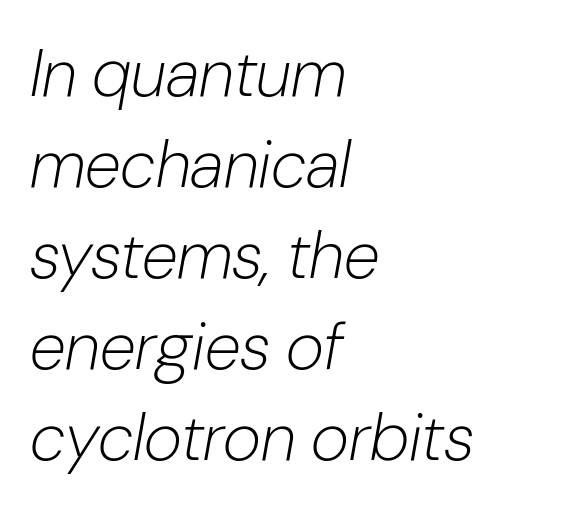
{"italic": "yes", "lean": "right", "slant_degrees": 10, "bold": "no", "weight": "light", "width": "normal", "stroke_contrast": "low", "x_height": "medium", "monospaced": "no", "underline": "no", "align": "left", "line_spacing": "normal", "line_spacing_ratio": 1.38, "letter_spacing": "normal", "letter_spacing_em": 0.0, "glyph_px": 66}
